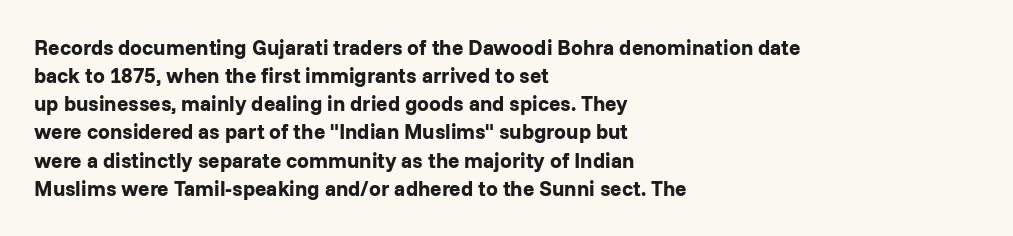
{"italic": "no", "bold": "yes", "underline": "no", "align": "left", "line_spacing": "normal", "line_spacing_ratio": 1.34, "letter_spacing": "normal", "letter_spacing_em": 0.0, "glyph_px": 21}
